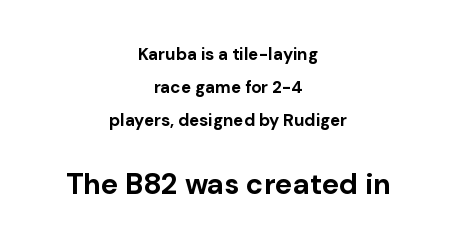
Tracking value appears to be zero — textbook default spacing. Scale increases going downward across the two blocks. Letters rest on an invisible, unmarked baseline. Airy leading.
